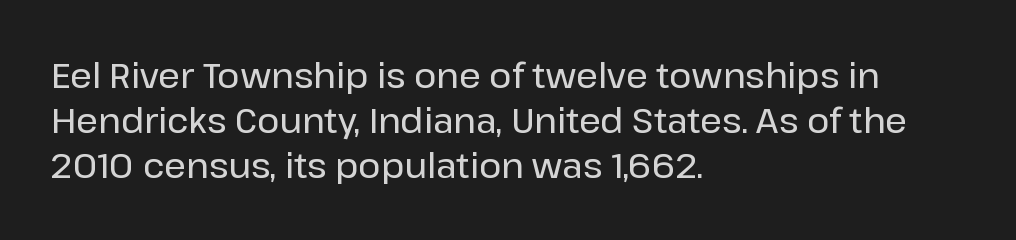
It's the straight-up-and-down kind of type. The letters advance in unequal steps, a hallmark of proportional type. In terms of letterspacing, this is plain default setting. A bare baseline throughout the passage.
